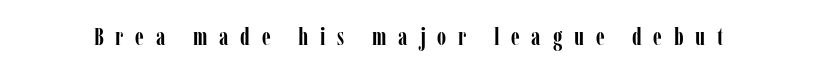
The image shows 24 px bold type, upright; set unusually wide letter spacing (+0.49 em), not underlined.
